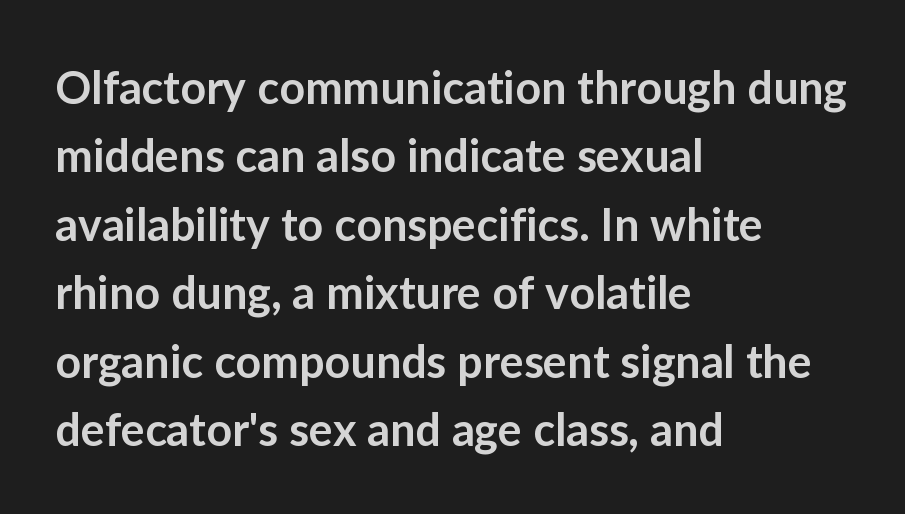
The image shows 45 px semibold sans-serif type, upright; set left-aligned, normal line spacing (1.52x), normal letter spacing, not underlined; low stroke contrast and a medium x-height.
